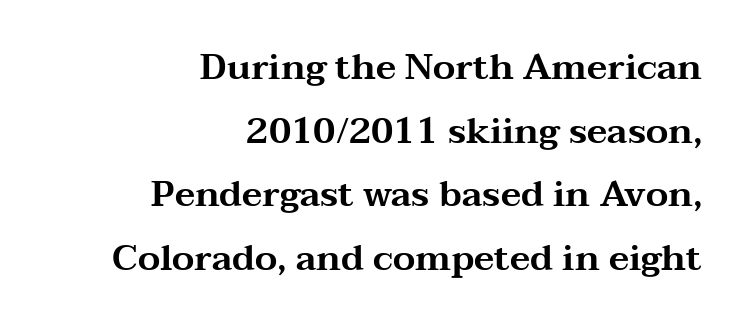
Q: Is the text italic (slanted)? A: No, it is upright.
Q: Is the typeface a serif or a sans-serif typeface? A: Serif.
Q: Is the text underlined? A: No.
Q: How is the paragraph aligned? A: Right-aligned.
Q: Is the spacing between letters normal or unusually wide? A: Normal.
Q: Width (condensed, normal, or wide)? A: Wide.
Q: Stroke contrast? A: Medium.
Q: x-height? A: Medium.
Q: Monospaced? A: No.
